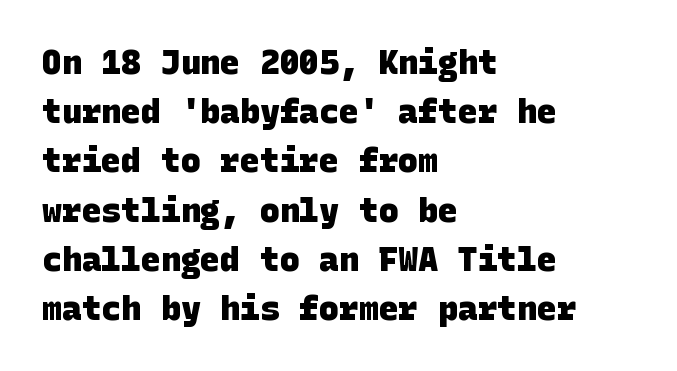
{"serif": "no", "bold": "yes", "weight": "heavy", "width": "normal", "stroke_contrast": "low", "x_height": "large", "underline": "no", "align": "left", "line_spacing": "normal", "line_spacing_ratio": 1.49, "letter_spacing": "normal", "letter_spacing_em": 0.0, "glyph_px": 33}
